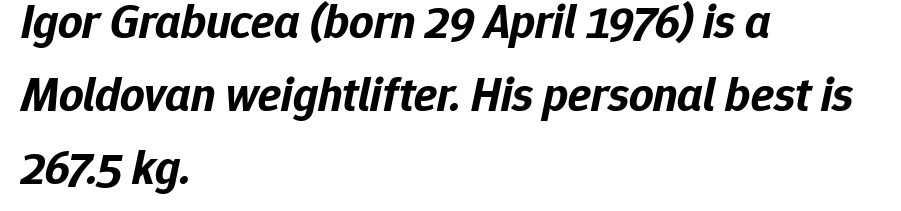
The face used here has the dense, thick strokes of a bold. Is the block centered? No — it sits flush against the left margin. The horizontal fit of the characters is conventional and even. You could not count columns in this text — the font is proportionally spaced.
